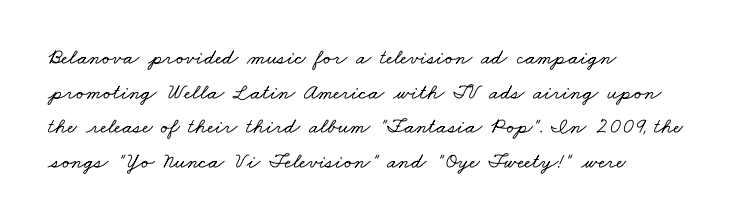
The image shows 22 px text type; set left-aligned, normal line spacing (1.57x), normal letter spacing, not underlined.
